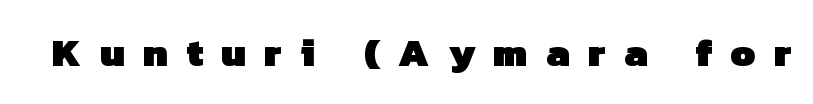
The image shows 40 px heavy sans-serif type; set unusually wide letter spacing (+0.46 em), not underlined; low stroke contrast and a medium x-height.
